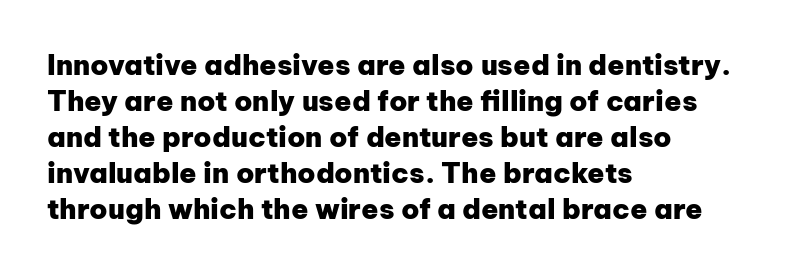
The image shows 28 px heavy sans-serif type, upright; set left-aligned, normal line spacing (1.29x), normal letter spacing, not underlined; low stroke contrast and a medium x-height.
